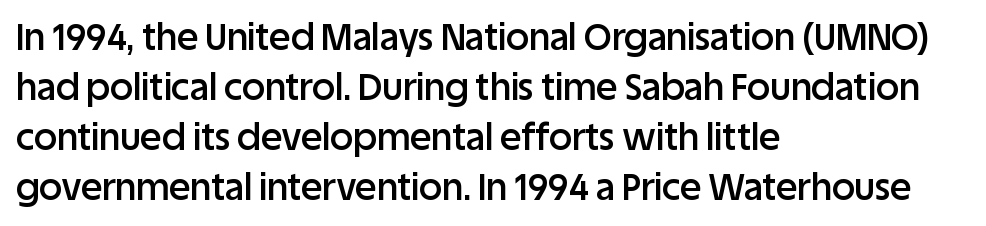
Q: Is the text bold? A: Semi-bold.
Q: Is the text italic (slanted)? A: No, it is upright.
Q: Is the typeface a serif or a sans-serif typeface? A: Sans-serif.
Q: Is the text underlined? A: No.
Q: How is the paragraph aligned? A: Left-aligned.
Q: Is the spacing between letters normal or unusually wide? A: Normal.
Q: Is the spacing between lines tight, normal or loose? A: Normal.
Q: Width (condensed, normal, or wide)? A: Normal.
Q: Stroke contrast? A: Low.
Q: x-height? A: Large.
Q: Monospaced? A: No.
